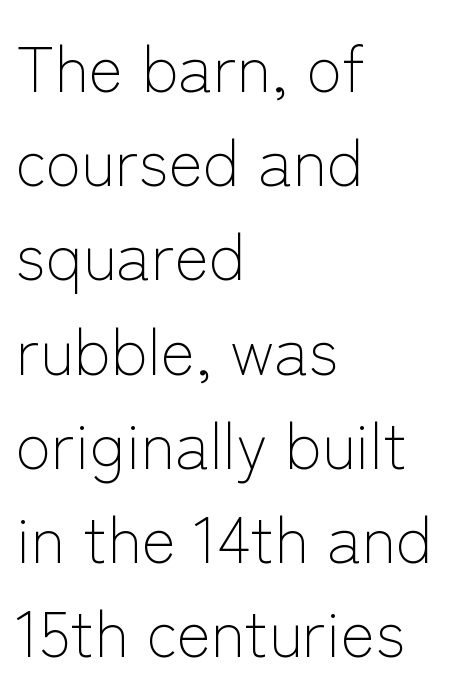
The image shows 65 px light sans-serif type, upright; set left-aligned, normal line spacing (1.45x), normal letter spacing, not underlined; low stroke contrast and a medium x-height.
